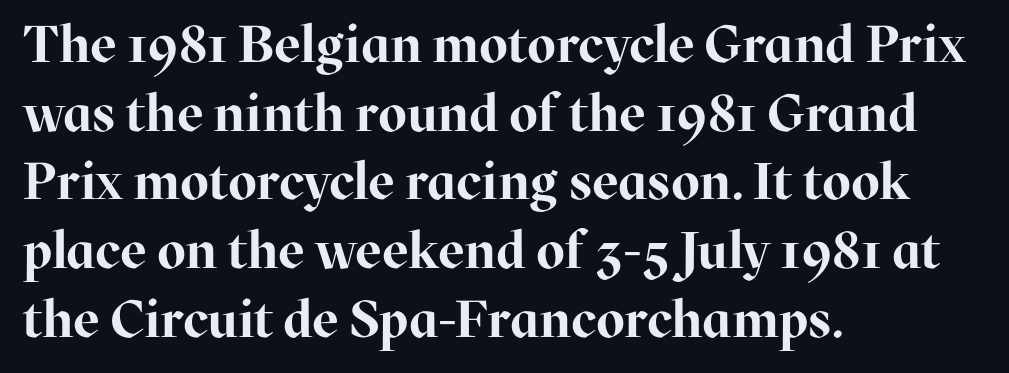
{"serif": "yes", "italic": "no", "bold": "yes", "weight": "bold", "width": "normal", "stroke_contrast": "high", "x_height": "medium", "monospaced": "no", "underline": "no", "align": "left", "line_spacing": "normal", "line_spacing_ratio": 1.32, "letter_spacing": "normal", "letter_spacing_em": 0.0, "glyph_px": 52}
